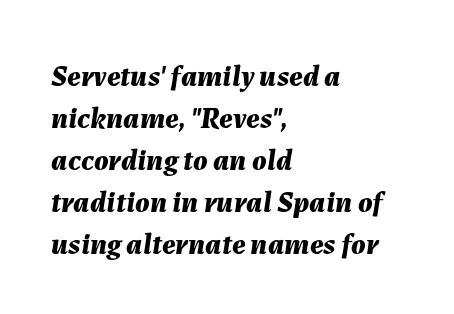
Q: Is the text bold? A: Yes.
Q: Is the text italic (slanted)? A: Yes, it leans right by about 7 degrees.
Q: Is the text underlined? A: No.
Q: How is the paragraph aligned? A: Left-aligned.
Q: Is the spacing between letters normal or unusually wide? A: Normal.
Q: Is the spacing between lines tight, normal or loose? A: Normal.
Q: Width (condensed, normal, or wide)? A: Normal.
Q: Stroke contrast? A: Medium.
Q: x-height? A: Medium.
Q: Monospaced? A: No.
